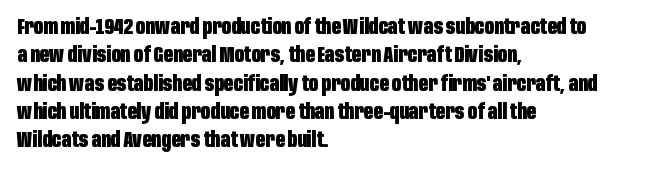
{"italic": "no", "bold": "yes", "underline": "no", "align": "left", "line_spacing": "normal", "line_spacing_ratio": 1.35, "letter_spacing": "normal", "letter_spacing_em": 0.0, "glyph_px": 21}
